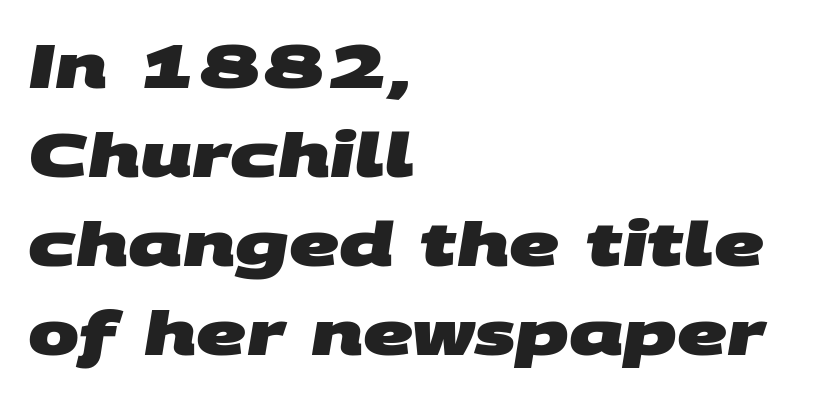
The image shows 61 px heavy, wide sans-serif type; set left-aligned, normal line spacing (1.46x), normal letter spacing, not underlined; medium stroke contrast and a large x-height.
